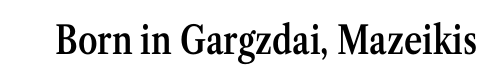
Q: Is the text bold? A: Semi-bold.
Q: Is the text italic (slanted)? A: No, it is upright.
Q: Is the typeface a serif or a sans-serif typeface? A: Serif.
Q: Is the text underlined? A: No.
Q: Is the spacing between letters normal or unusually wide? A: Normal.
Q: Width (condensed, normal, or wide)? A: Condensed.
Q: Stroke contrast? A: Medium.
Q: x-height? A: Medium.
Q: Monospaced? A: No.
